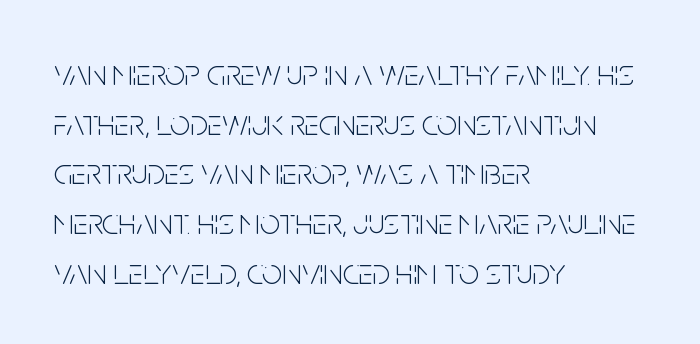
The image shows 36 px light, condensed sans-serif type, upright; set left-aligned, normal line spacing (1.38x), normal letter spacing, not underlined; low stroke contrast and a large x-height.
